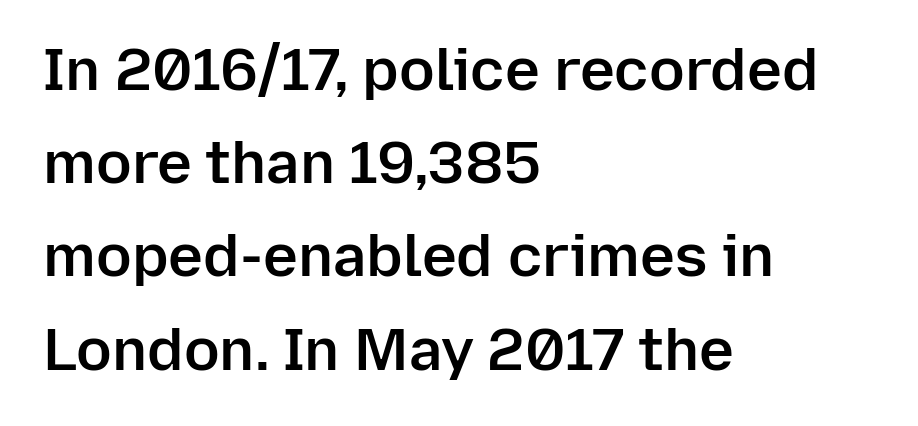
{"serif": "no", "italic": "no", "bold": "semi", "weight": "semibold", "width": "normal", "stroke_contrast": "low", "x_height": "medium", "monospaced": "no", "underline": "no", "align": "left", "line_spacing": "normal", "line_spacing_ratio": 1.58, "letter_spacing": "normal", "letter_spacing_em": 0.0, "glyph_px": 59}
